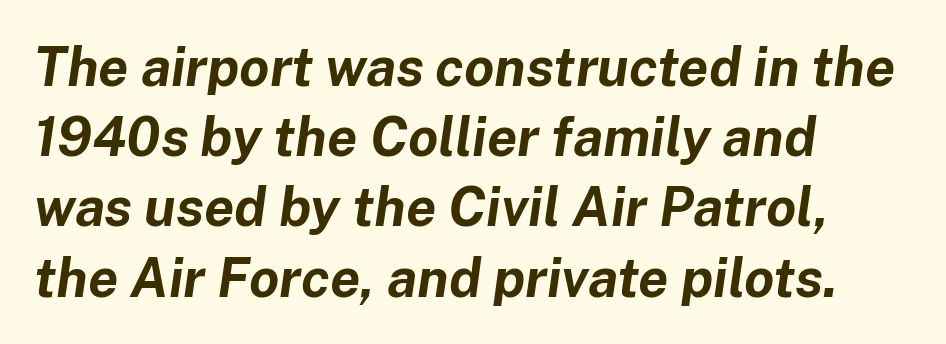
The image shows 54 px bold type, italic (leaning right); set left-aligned, normal line spacing (1.3x), normal letter spacing, not underlined; low stroke contrast and a medium x-height.
